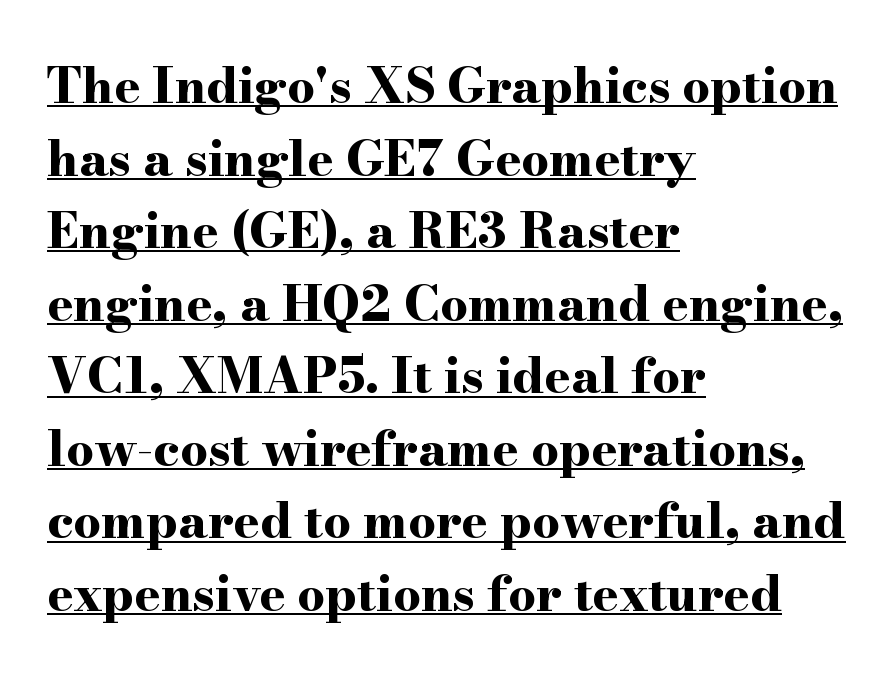
The image shows 49 px bold, wide serif type, upright; set left-aligned, normal line spacing (1.48x), normal letter spacing, underlined; high stroke contrast and a small x-height.
